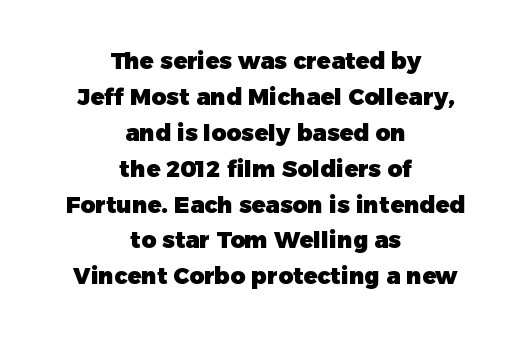
{"italic": "no", "bold": "yes", "underline": "no", "align": "center", "line_spacing": "normal", "line_spacing_ratio": 1.56, "letter_spacing": "normal", "letter_spacing_em": 0.0, "glyph_px": 23}
